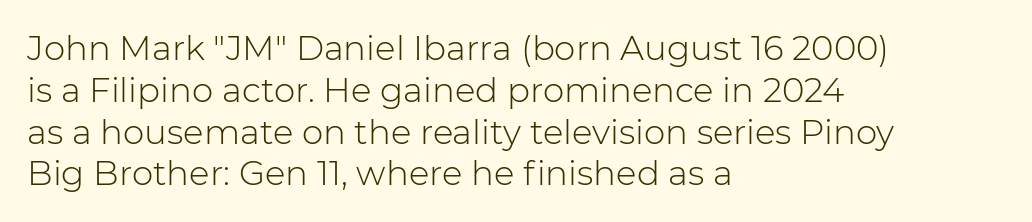
Q: Is the text bold? A: No.
Q: Is the text italic (slanted)? A: No, it is upright.
Q: Is the typeface a serif or a sans-serif typeface? A: Sans-serif.
Q: Is the text underlined? A: No.
Q: How is the paragraph aligned? A: Left-aligned.
Q: Is the spacing between letters normal or unusually wide? A: Normal.
Q: Width (condensed, normal, or wide)? A: Normal.
Q: Stroke contrast? A: Low.
Q: x-height? A: Medium.
Q: Monospaced? A: No.
